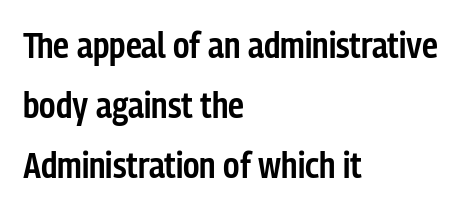
The image shows 36 px semibold, condensed sans-serif type, upright; set left-aligned, normal line spacing (1.67x), normal letter spacing, not underlined; low stroke contrast and a medium x-height.
